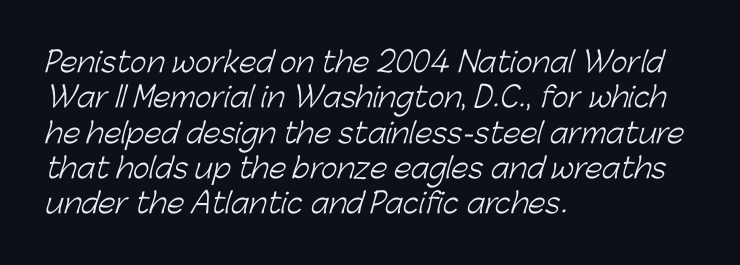
{"serif": "no", "bold": "no", "weight": "light", "width": "normal", "stroke_contrast": "low", "x_height": "medium", "monospaced": "no", "underline": "no", "align": "left", "line_spacing": "normal", "line_spacing_ratio": 1.26, "letter_spacing": "normal", "letter_spacing_em": 0.0, "glyph_px": 28}
